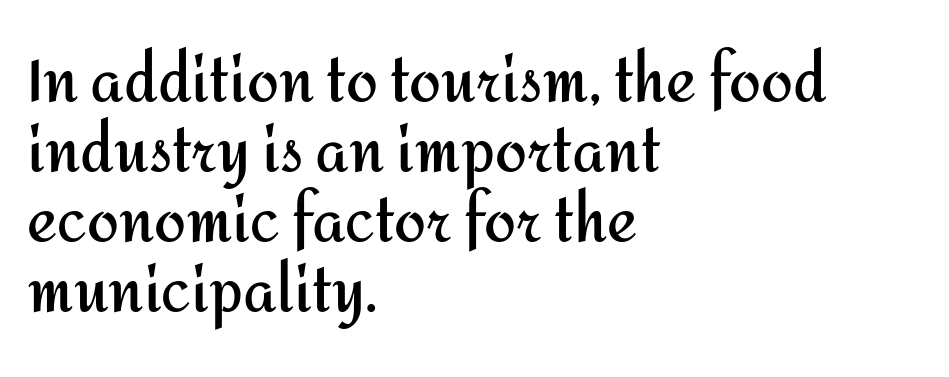
The image shows 57 px semibold sans-serif type, upright; set left-aligned, line spacing 1.23x, normal letter spacing, not underlined; medium stroke contrast and a medium x-height.
